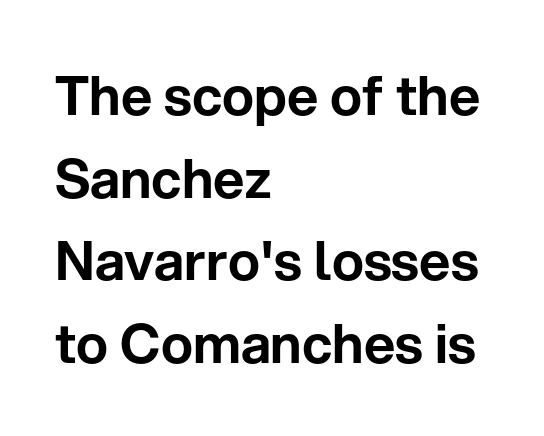
Does the lettering tilt? It doesn't — this is upright. These lines stack with their left ends in a neat column. A typesetter would call this zero additional tracking. Do the characters align in a grid? No, the font is proportional.
